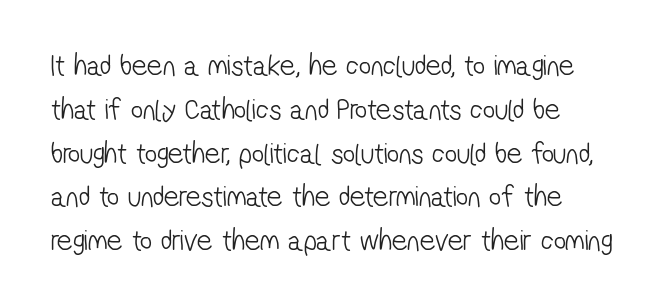
The image shows 30 px light, condensed sans-serif type; set left-aligned, normal line spacing (1.46x), normal letter spacing, not underlined; low stroke contrast and a medium x-height.
